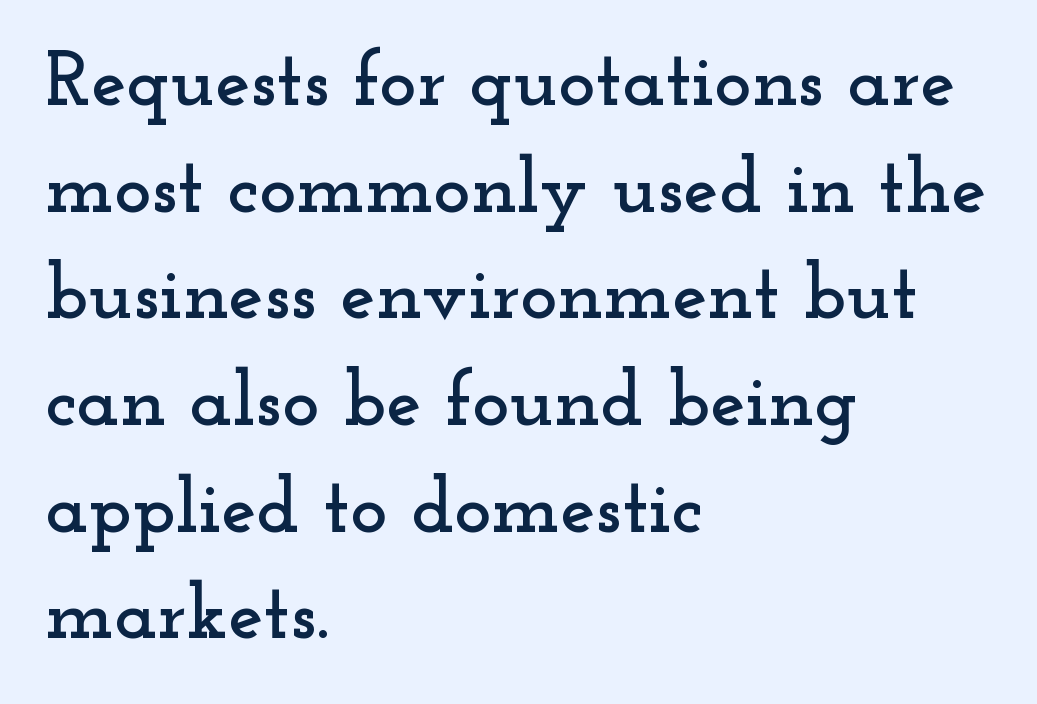
Q: Is the text italic (slanted)? A: No, it is upright.
Q: Is the typeface a serif or a sans-serif typeface? A: Serif.
Q: Is the text underlined? A: No.
Q: How is the paragraph aligned? A: Left-aligned.
Q: Is the spacing between letters normal or unusually wide? A: Normal.
Q: Is the spacing between lines tight, normal or loose? A: Normal.
Q: Width (condensed, normal, or wide)? A: Wide.
Q: Stroke contrast? A: Low.
Q: x-height? A: Small.
Q: Monospaced? A: No.
